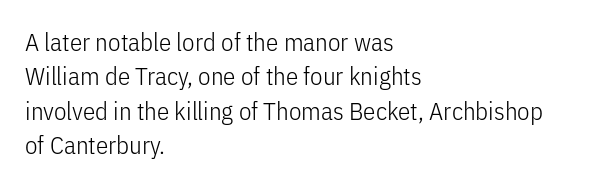
The image shows 25 px text type, upright; set left-aligned, normal line spacing (1.38x), normal letter spacing, not underlined.
